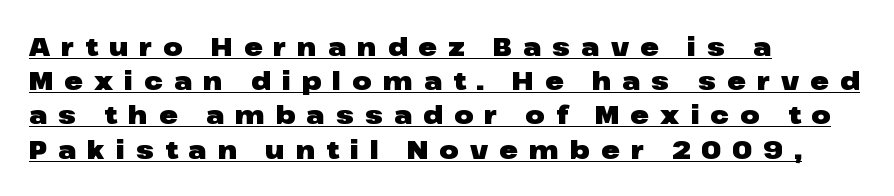
{"italic": "no", "bold": "yes", "underline": "yes", "align": "left", "line_spacing": "normal", "line_spacing_ratio": 1.37, "letter_spacing": "wide", "letter_spacing_em": 0.44, "glyph_px": 25}
